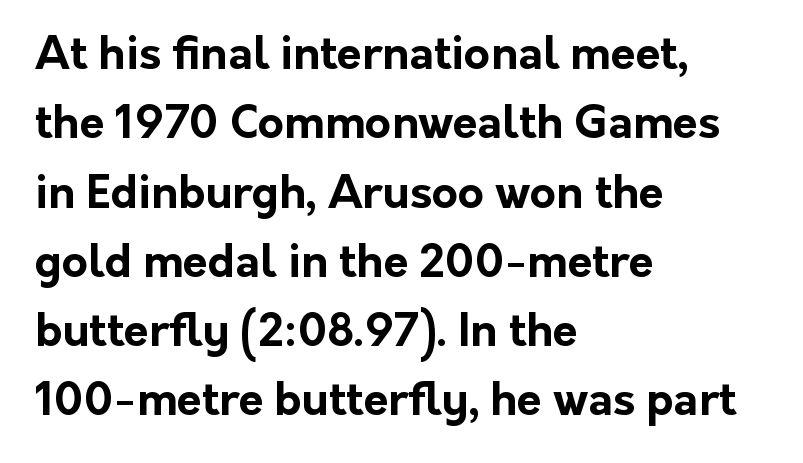
Q: Is the text bold? A: Yes.
Q: Is the text italic (slanted)? A: No, it is upright.
Q: Is the typeface a serif or a sans-serif typeface? A: Sans-serif.
Q: Is the text underlined? A: No.
Q: How is the paragraph aligned? A: Left-aligned.
Q: Is the spacing between letters normal or unusually wide? A: Normal.
Q: Is the spacing between lines tight, normal or loose? A: Normal.
Q: Width (condensed, normal, or wide)? A: Normal.
Q: Stroke contrast? A: Low.
Q: x-height? A: Medium.
Q: Monospaced? A: No.
